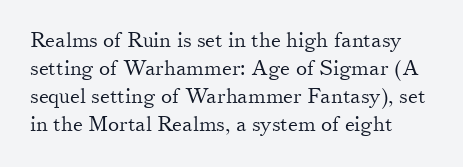
{"italic": "no", "bold": "no", "underline": "no", "align": "left", "line_spacing": "normal", "line_spacing_ratio": 1.34, "letter_spacing": "normal", "letter_spacing_em": 0.0, "glyph_px": 21}
